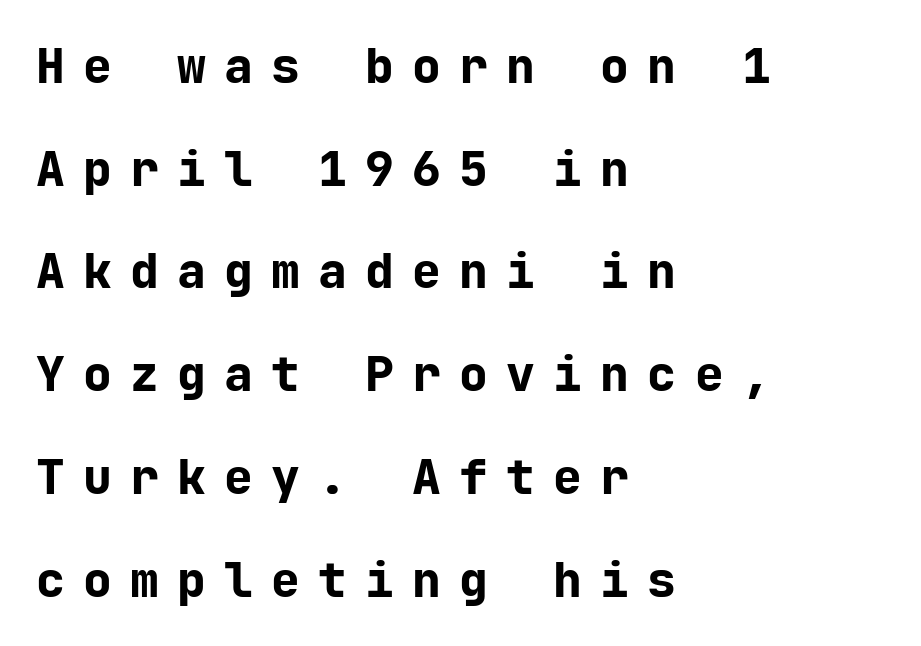
The image shows 48 px bold sans-serif type, upright, monospaced; set left-aligned, loose line spacing (2.14x), unusually wide letter spacing (+0.38 em), not underlined; low stroke contrast and a medium x-height.
